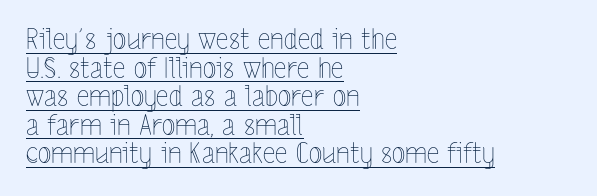
Q: Is the text bold? A: No.
Q: Is the text italic (slanted)? A: No, it is upright.
Q: Is the text underlined? A: Yes.
Q: How is the paragraph aligned? A: Left-aligned.
Q: Is the spacing between letters normal or unusually wide? A: Normal.
Q: Is the spacing between lines tight, normal or loose? A: Tight.
Q: Width (condensed, normal, or wide)? A: Condensed.
Q: x-height? A: Medium.
Q: Monospaced? A: No.
